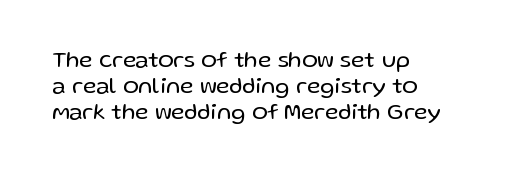
Vertically, the passage feels compressed, each row crowding the next. Nobody drew a line under any word here. The lettering holds an erect, upright posture throughout. Caption: standard tracking, unaltered.
